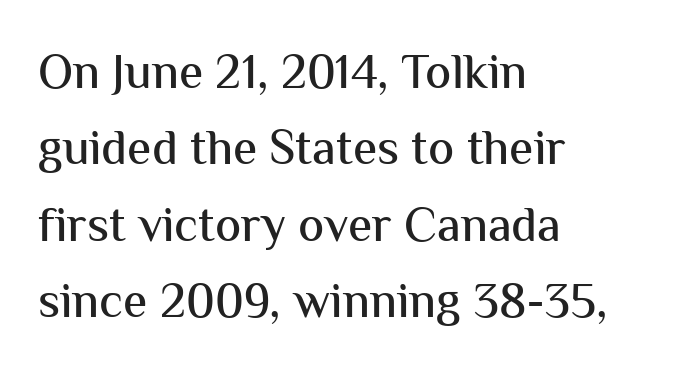
The image shows 49 px sans-serif type, upright; set left-aligned, normal line spacing (1.56x), normal letter spacing, not underlined; medium stroke contrast and a medium x-height.
